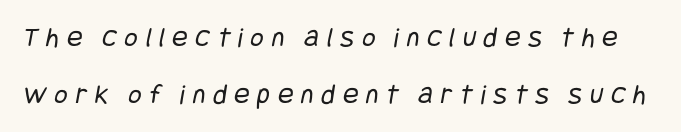
Q: Is the text bold? A: No.
Q: Is the typeface a serif or a sans-serif typeface? A: Sans-serif.
Q: Is the text underlined? A: No.
Q: Is the spacing between letters normal or unusually wide? A: Unusually wide.
Q: Is the spacing between lines tight, normal or loose? A: Loose.
Q: Width (condensed, normal, or wide)? A: Condensed.
Q: Stroke contrast? A: Low.
Q: x-height? A: Large.
